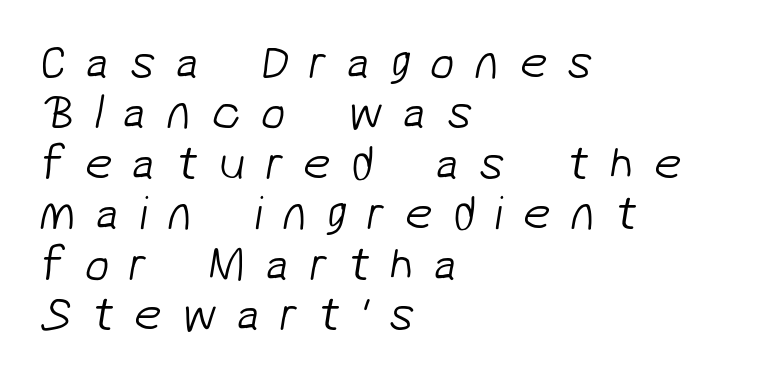
{"serif": "no", "bold": "no", "weight": "light", "width": "normal", "stroke_contrast": "low", "x_height": "medium", "monospaced": "no", "underline": "no", "align": "left", "line_spacing": "tight", "line_spacing_ratio": 1.03, "letter_spacing": "wide", "letter_spacing_em": 0.41, "glyph_px": 49}
